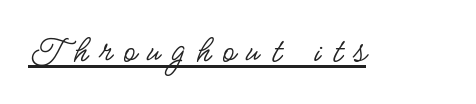
The image shows 39 px regular-weight, condensed sans-serif type; set unusually wide letter spacing (+0.3 em), underlined; low stroke contrast and a small x-height.
